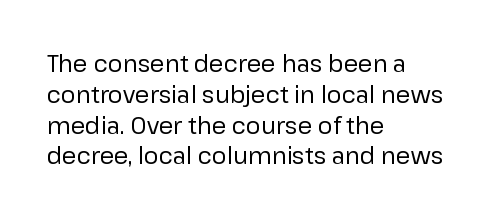
The image shows 23 px text type, upright; set left-aligned, normal line spacing (1.34x), normal letter spacing, not underlined.
